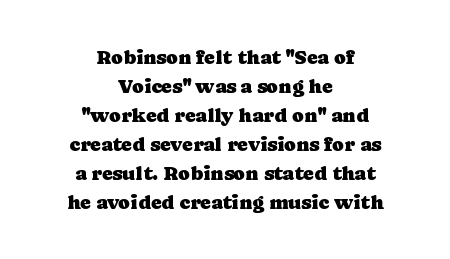
Q: Is the text italic (slanted)? A: No, it is upright.
Q: Is the text underlined? A: No.
Q: How is the paragraph aligned? A: Centered.
Q: Is the spacing between letters normal or unusually wide? A: Normal.
Q: Is the spacing between lines tight, normal or loose? A: Normal.
